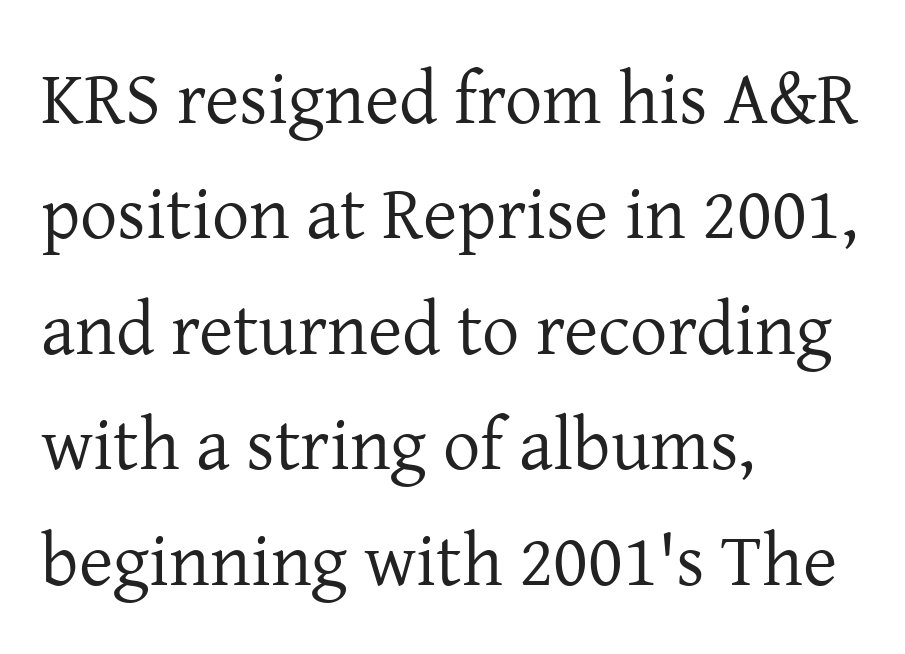
These lines are rendered in a variable-pitch font. The rendering anchors every line to the left-hand side. Honestly, the letter spacing is just normal — you wouldn't notice it. No heavy texture on the line: the type isn't bold. Lines of text with bare space underneath. Leading: standard.
